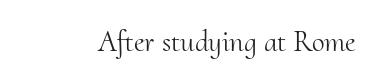
The image shows 29 px light serif type, upright; set normal letter spacing, not underlined; medium stroke contrast and a small x-height.
